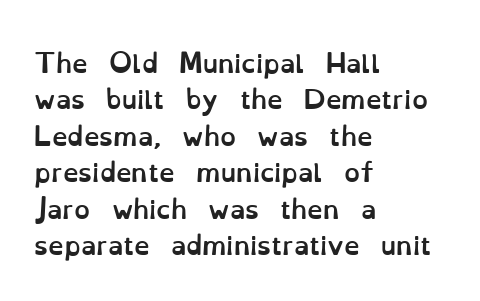
The image shows 25 px bold type, upright; set left-aligned, normal line spacing (1.46x), normal letter spacing, not underlined.
